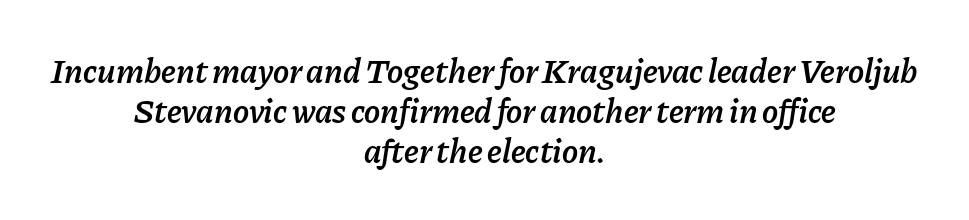
Q: Is the text bold? A: Semi-bold.
Q: Is the text italic (slanted)? A: Yes, it leans right by about 11 degrees.
Q: Is the text underlined? A: No.
Q: How is the paragraph aligned? A: Centered.
Q: Is the spacing between letters normal or unusually wide? A: Normal.
Q: Width (condensed, normal, or wide)? A: Normal.
Q: Stroke contrast? A: Low.
Q: x-height? A: Medium.
Q: Monospaced? A: No.
